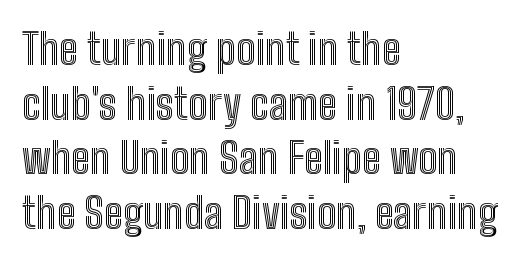
Q: Is the text italic (slanted)? A: No, it is upright.
Q: Is the text underlined? A: No.
Q: How is the paragraph aligned? A: Left-aligned.
Q: Is the spacing between letters normal or unusually wide? A: Normal.
Q: Is the spacing between lines tight, normal or loose? A: Normal.
Q: Width (condensed, normal, or wide)? A: Condensed.
Q: x-height? A: Medium.
Q: Monospaced? A: No.
